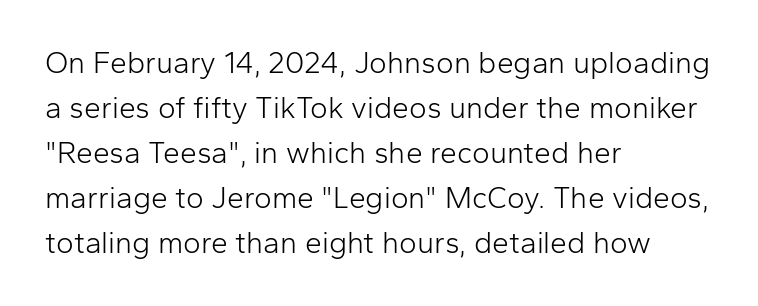
Q: Is the text bold? A: No.
Q: Is the text italic (slanted)? A: No, it is upright.
Q: Is the typeface a serif or a sans-serif typeface? A: Sans-serif.
Q: Is the text underlined? A: No.
Q: How is the paragraph aligned? A: Left-aligned.
Q: Is the spacing between letters normal or unusually wide? A: Normal.
Q: Is the spacing between lines tight, normal or loose? A: Normal.
Q: Width (condensed, normal, or wide)? A: Normal.
Q: Stroke contrast? A: Low.
Q: x-height? A: Medium.
Q: Monospaced? A: No.
